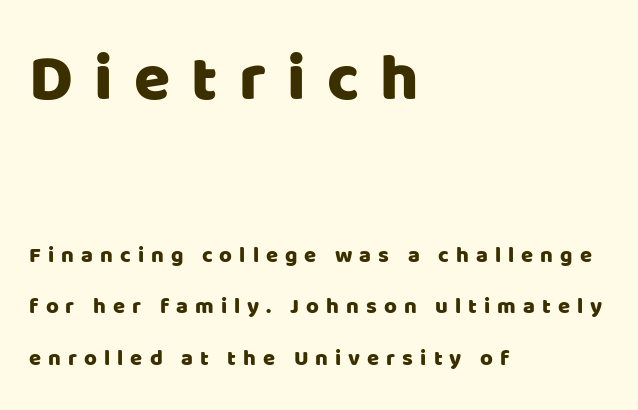
{"serif": "no", "italic": "no", "width": "normal", "stroke_contrast": "low", "x_height": "large", "monospaced": "no", "underline": "no", "align": "left", "line_spacing": "loose", "line_spacing_ratio": 2.36, "letter_spacing": "wide", "letter_spacing_em": 0.32, "larger_block": "first", "size_ratio": 3.0, "glyph_px": 66}
